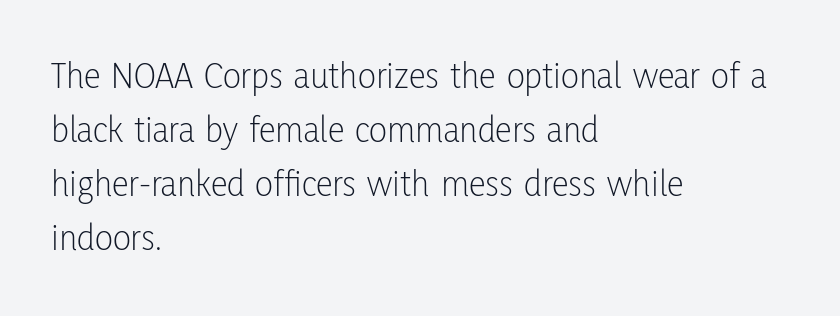
The image shows 38 px light, condensed sans-serif type, upright; set left-aligned, normal line spacing (1.42x), normal letter spacing, not underlined; low stroke contrast and a medium x-height.
